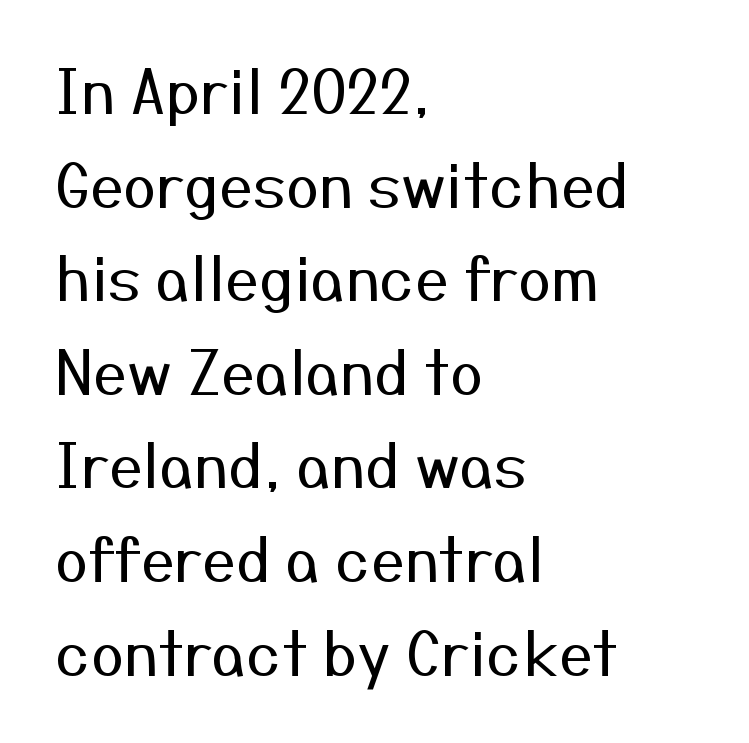
The image shows 60 px regular-weight sans-serif type, upright; set left-aligned, normal line spacing (1.56x), normal letter spacing, not underlined; medium stroke contrast and a medium x-height.
